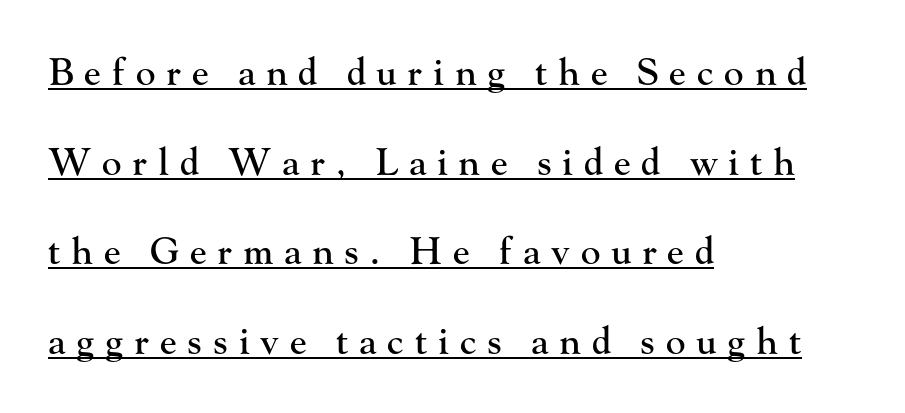
The image shows 37 px serif type, upright; set left-aligned, loose line spacing (2.42x), unusually wide letter spacing (+0.29 em), underlined; high stroke contrast and a small x-height.
